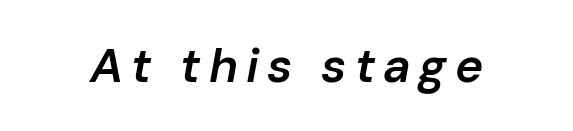
The image shows 48 px semibold type, italic (leaning right); set not underlined; low stroke contrast and a medium x-height.
